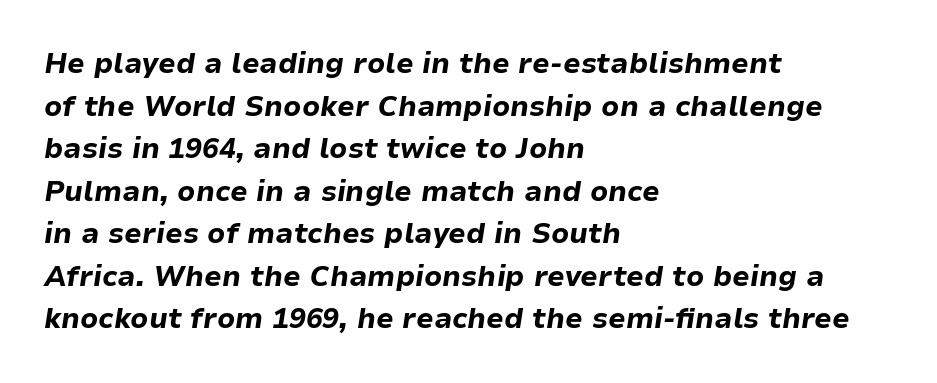
The image shows 28 px bold type, italic (leaning right); set left-aligned, normal line spacing (1.52x), normal letter spacing, not underlined; low stroke contrast and a medium x-height.
